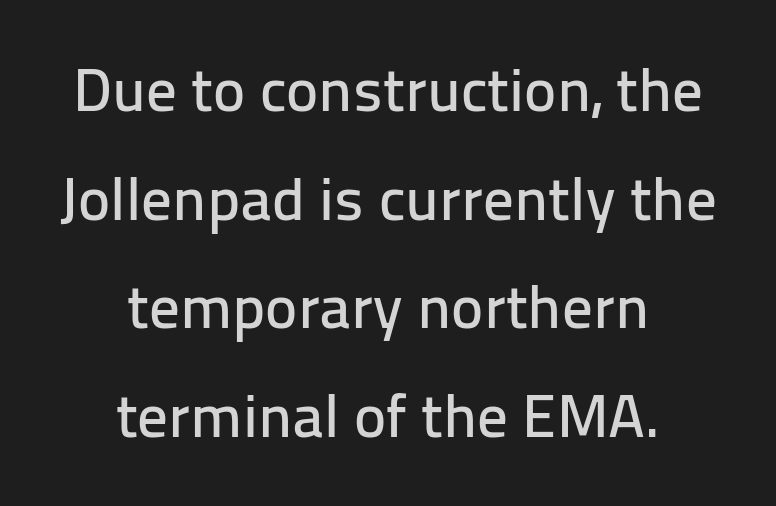
{"serif": "no", "italic": "no", "width": "normal", "stroke_contrast": "low", "x_height": "medium", "monospaced": "no", "underline": "no", "align": "center", "line_spacing_ratio": 1.78, "letter_spacing": "normal", "letter_spacing_em": 0.0, "glyph_px": 61}
